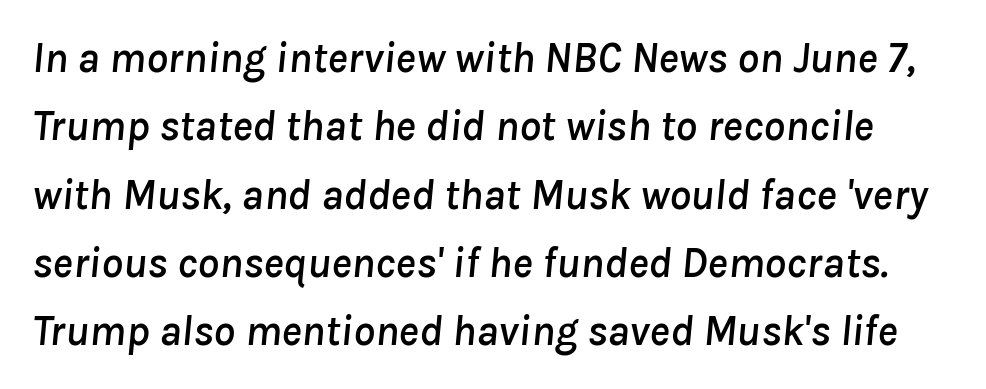
Q: Is the text italic (slanted)? A: Yes, it leans right by about 8 degrees.
Q: Is the text underlined? A: No.
Q: Is the spacing between letters normal or unusually wide? A: Normal.
Q: Is the spacing between lines tight, normal or loose? A: Normal.
Q: Width (condensed, normal, or wide)? A: Normal.
Q: Stroke contrast? A: Low.
Q: x-height? A: Medium.
Q: Monospaced? A: No.
